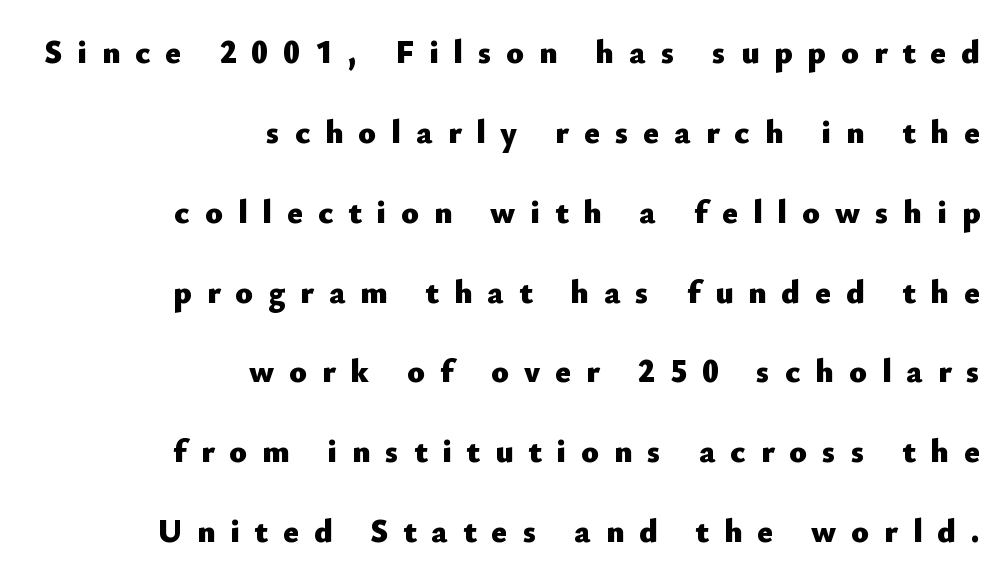
The image shows 33 px heavy sans-serif type, upright; set right-aligned, loose line spacing (2.42x), unusually wide letter spacing (+0.45 em), not underlined; low stroke contrast and a small x-height.
